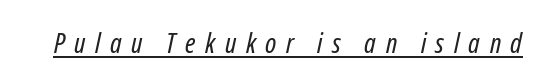
The image shows 28 px regular-weight, condensed sans-serif type; set unusually wide letter spacing (+0.34 em), underlined; low stroke contrast and a medium x-height.
